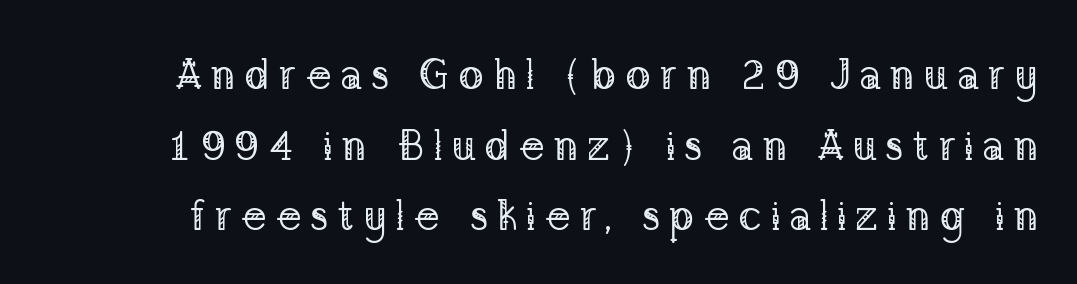
The image shows 42 px regular-weight serif type, upright; set normal line spacing (1.68x), unusually wide letter spacing (+0.2 em), not underlined; low stroke contrast and a medium x-height.
